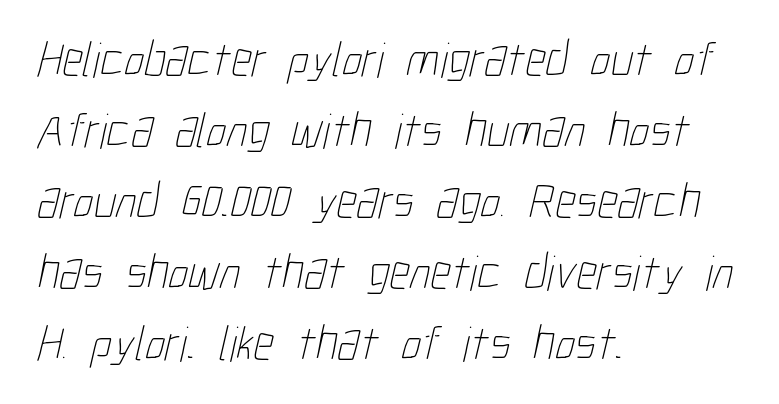
A typesetter would call this zero additional tracking. If you measured baseline to baseline, you'd find a middling distance. The face used here is proportionally spaced, like ordinary book or web type. The strokes carry an ordinary text weight at most. Each line starts at the same left margin while the right side varies. Check the space under the baseline: it is left empty.
